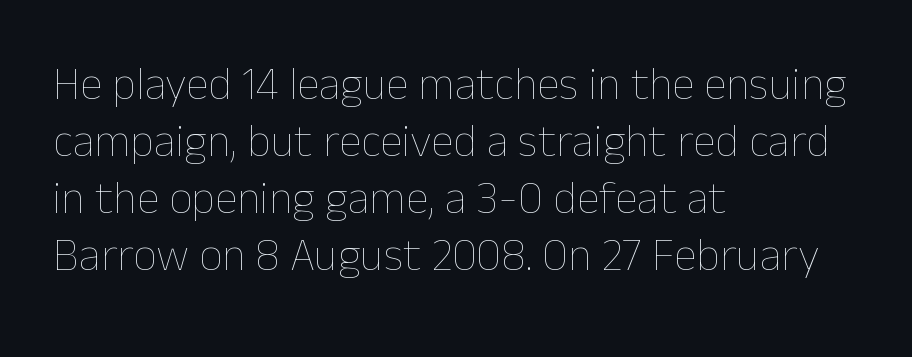
The image shows 46 px thin type, upright; set left-aligned, line spacing 1.24x, normal letter spacing, not underlined; low stroke contrast and a medium x-height.
